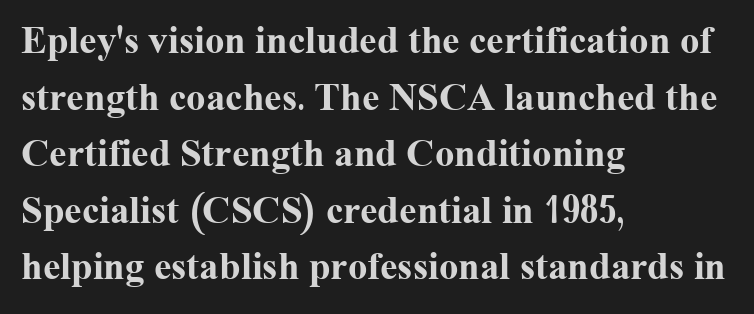
{"serif": "yes", "italic": "no", "bold": "yes", "weight": "bold", "width": "normal", "stroke_contrast": "medium", "x_height": "medium", "monospaced": "no", "underline": "no", "align": "left", "line_spacing": "normal", "line_spacing_ratio": 1.45, "letter_spacing": "normal", "letter_spacing_em": 0.0, "glyph_px": 39}
